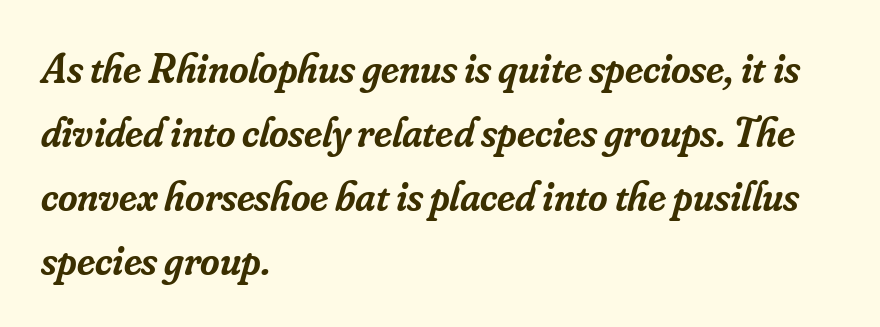
Looks like regular typesetting: each glyph gets only the width it needs. The space beneath each line is pristine and unruled. Letterform terminals end in serifs throughout the passage. Weight: semibold (demi).
